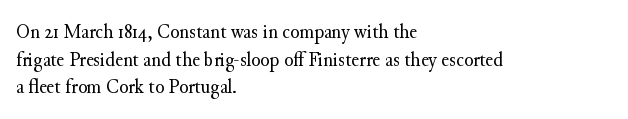
Q: Is the text bold? A: No.
Q: Is the text italic (slanted)? A: No, it is upright.
Q: Is the text underlined? A: No.
Q: How is the paragraph aligned? A: Left-aligned.
Q: Is the spacing between letters normal or unusually wide? A: Normal.
Q: Is the spacing between lines tight, normal or loose? A: Normal.
